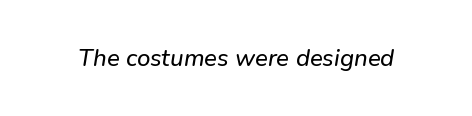
The image shows 24 px text type, italic (leaning right); set normal letter spacing, not underlined.
